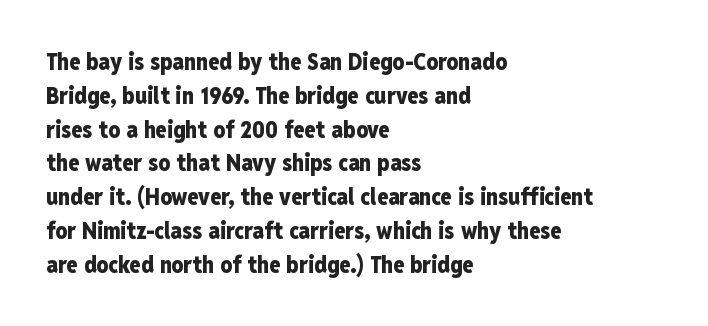
Q: Is the text bold? A: Yes.
Q: Is the text italic (slanted)? A: No, it is upright.
Q: Is the text underlined? A: No.
Q: How is the paragraph aligned? A: Left-aligned.
Q: Is the spacing between letters normal or unusually wide? A: Normal.
Q: Is the spacing between lines tight, normal or loose? A: Normal.
